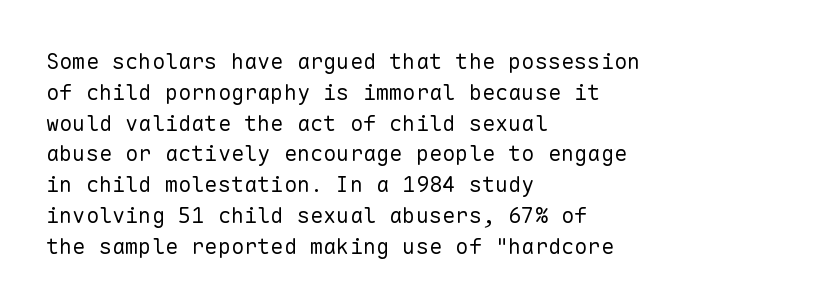
{"italic": "no", "bold": "no", "underline": "no", "align": "left", "line_spacing": "normal", "line_spacing_ratio": 1.4, "letter_spacing": "normal", "letter_spacing_em": 0.0, "glyph_px": 22}
